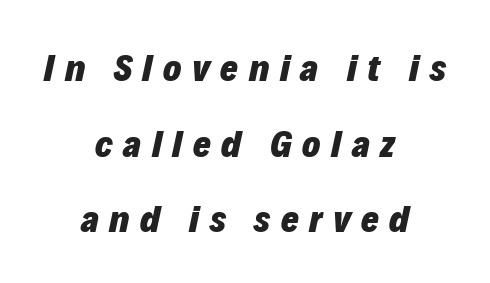
Loosely led — the rows are spread out. These lines were composed using italics. Here the glyphs are tracked loosely, breaking word shapes into spaced letters. Each glyph is drawn with heavy, bold strokes. Think of a printed novel: that variable character pitch is what you see here.
